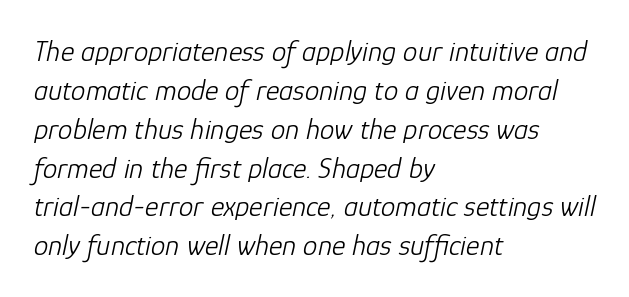
The image shows 29 px light type, italic (leaning right); set left-aligned, normal line spacing (1.34x), normal letter spacing, not underlined; low stroke contrast and a medium x-height.
